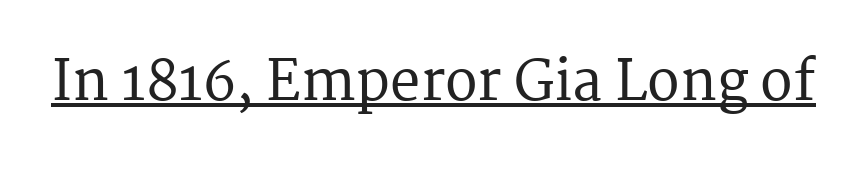
Q: Is the text italic (slanted)? A: No, it is upright.
Q: Is the typeface a serif or a sans-serif typeface? A: Serif.
Q: Is the text underlined? A: Yes.
Q: Is the spacing between letters normal or unusually wide? A: Normal.
Q: Width (condensed, normal, or wide)? A: Normal.
Q: Stroke contrast? A: Medium.
Q: x-height? A: Medium.
Q: Monospaced? A: No.
